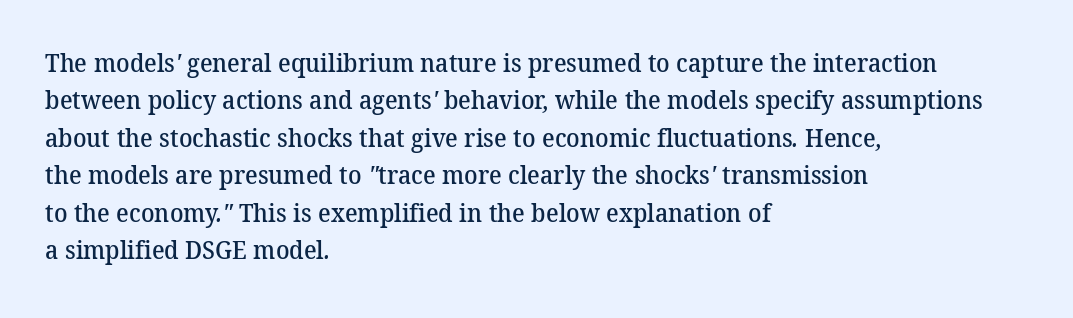
Line spacing here is normal. Heft: intermediate — a semibold. The foot of each line stays bare and open. The compositor pushed each line to the left boundary. How are the letters spaced? Ordinarily, with no added tracking.
